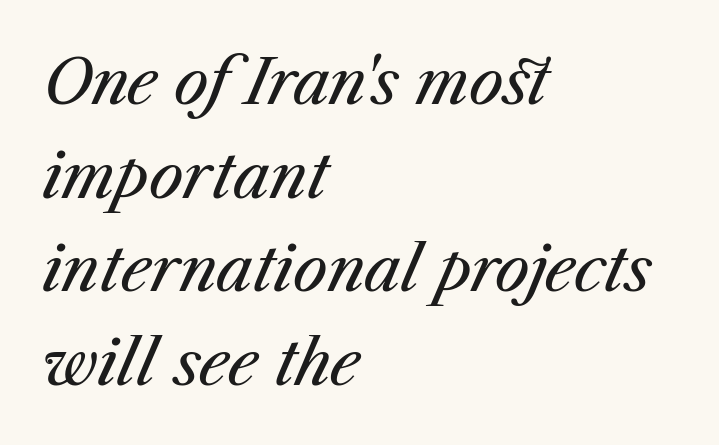
The image shows 62 px regular-weight type, italic (leaning right); set left-aligned, normal line spacing (1.51x), normal letter spacing, not underlined; medium stroke contrast and a medium x-height.
